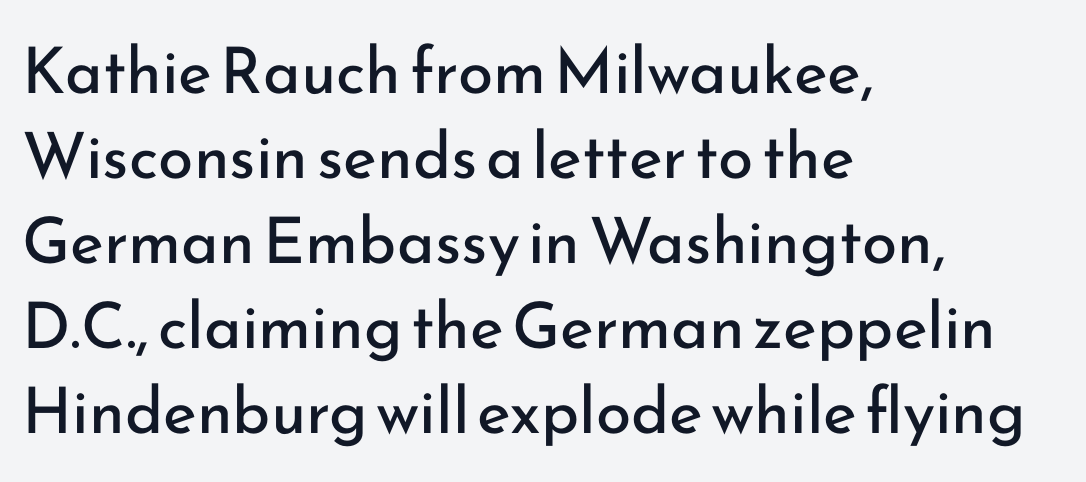
Stroke thickness stays within the range of a standard reading face or lighter. Is there any slant? The stems are plumb. Descenders hang freely into open space. Looks like regular typesetting: each glyph gets only the width it needs.
